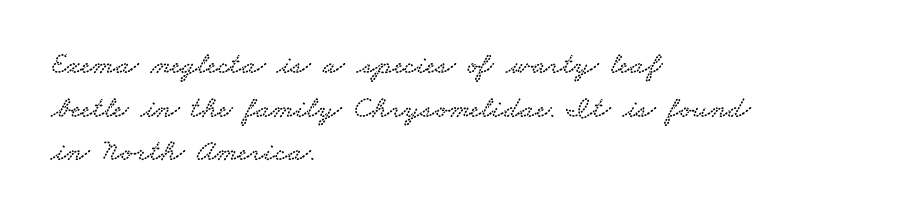
{"width": "wide", "stroke_contrast": "low", "x_height": "small", "monospaced": "no", "underline": "no", "align": "left", "line_spacing": "normal", "line_spacing_ratio": 1.41, "letter_spacing": "normal", "letter_spacing_em": 0.0, "glyph_px": 31}
